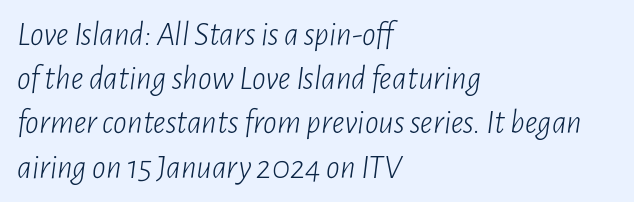
The image shows 34 px light, condensed type, italic (leaning right); set left-aligned, normal line spacing (1.3x), normal letter spacing, not underlined; low stroke contrast and a medium x-height.
